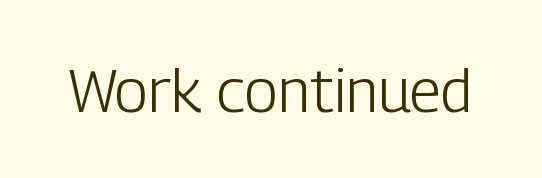
{"serif": "no", "italic": "no", "bold": "no", "weight": "light", "width": "condensed", "stroke_contrast": "low", "x_height": "medium", "monospaced": "no", "underline": "no", "letter_spacing": "normal", "letter_spacing_em": 0.0, "glyph_px": 61}
